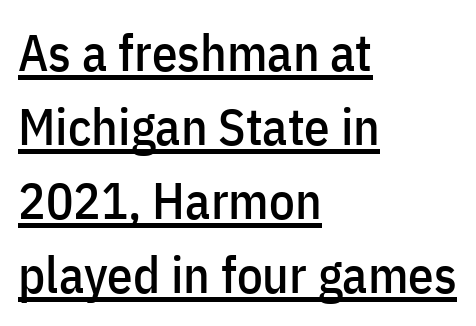
{"serif": "no", "italic": "no", "width": "condensed", "stroke_contrast": "low", "x_height": "medium", "monospaced": "no", "underline": "yes", "align": "left", "line_spacing": "normal", "line_spacing_ratio": 1.45, "letter_spacing": "normal", "letter_spacing_em": 0.0, "glyph_px": 51}
